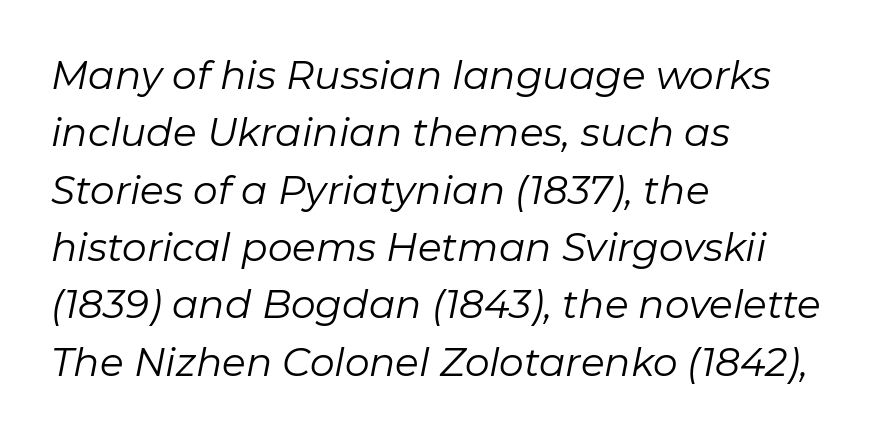
The image shows 39 px regular-weight type, italic (leaning right); set left-aligned, normal line spacing (1.47x), normal letter spacing, not underlined; low stroke contrast and a medium x-height.
